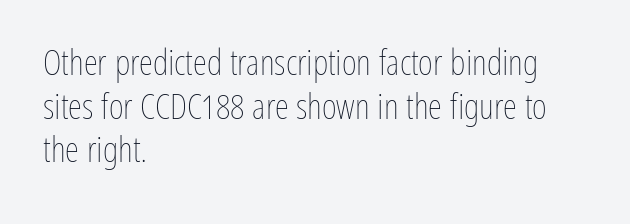
The image shows 36 px thin, condensed type, upright; set left-aligned, line spacing 1.21x, normal letter spacing, not underlined; low stroke contrast and a medium x-height.
